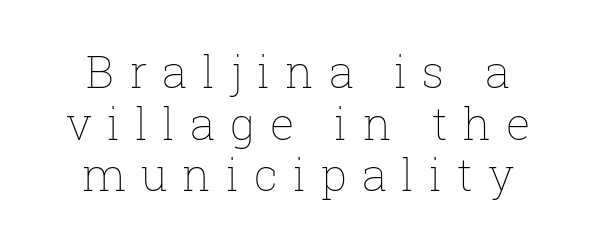
The image shows 45 px thin type, upright; set centered, tight line spacing (1.15x), unusually wide letter spacing (+0.33 em), not underlined; low stroke contrast and a medium x-height.
